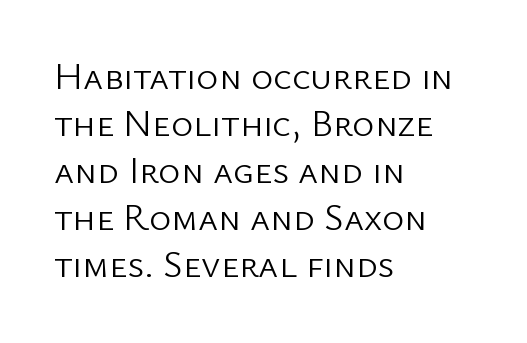
Q: Is the text bold? A: No.
Q: Is the text italic (slanted)? A: No, it is upright.
Q: Is the typeface a serif or a sans-serif typeface? A: Sans-serif.
Q: Is the text underlined? A: No.
Q: How is the paragraph aligned? A: Left-aligned.
Q: Is the spacing between letters normal or unusually wide? A: Normal.
Q: Width (condensed, normal, or wide)? A: Normal.
Q: Stroke contrast? A: Low.
Q: x-height? A: Medium.
Q: Monospaced? A: No.
